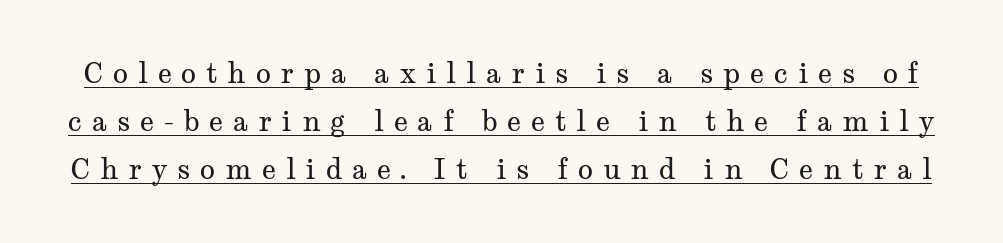
Q: Is the text bold? A: No.
Q: Is the text italic (slanted)? A: No, it is upright.
Q: Is the typeface a serif or a sans-serif typeface? A: Serif.
Q: Is the text underlined? A: Yes.
Q: Is the spacing between letters normal or unusually wide? A: Unusually wide.
Q: Width (condensed, normal, or wide)? A: Wide.
Q: Stroke contrast? A: Medium.
Q: x-height? A: Medium.
Q: Monospaced? A: No.
